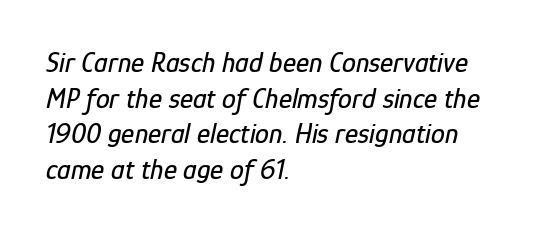
Q: Is the text italic (slanted)? A: Yes, it leans right by about 12 degrees.
Q: Is the text underlined? A: No.
Q: How is the paragraph aligned? A: Left-aligned.
Q: Is the spacing between letters normal or unusually wide? A: Normal.
Q: Is the spacing between lines tight, normal or loose? A: Normal.
Q: Width (condensed, normal, or wide)? A: Condensed.
Q: Stroke contrast? A: Low.
Q: x-height? A: Medium.
Q: Monospaced? A: No.
